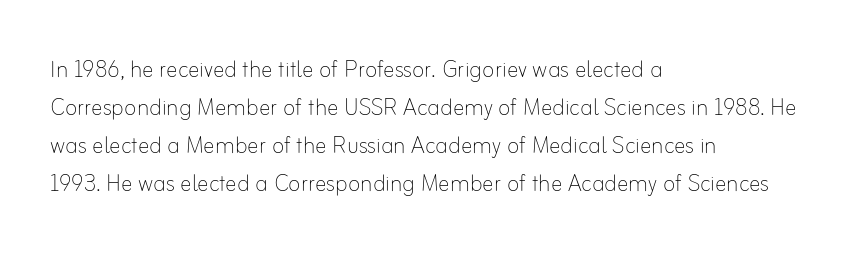
Q: Is the text bold? A: No.
Q: Is the text italic (slanted)? A: No, it is upright.
Q: Is the text underlined? A: No.
Q: How is the paragraph aligned? A: Left-aligned.
Q: Is the spacing between letters normal or unusually wide? A: Normal.
Q: Is the spacing between lines tight, normal or loose? A: Normal.
Q: Width (condensed, normal, or wide)? A: Normal.
Q: Stroke contrast? A: Low.
Q: x-height? A: Small.
Q: Monospaced? A: No.
